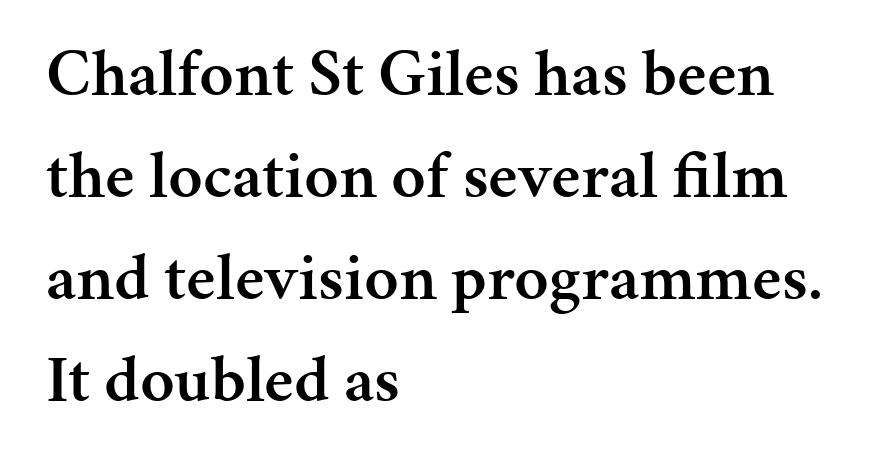
A typesetter would call this leading conventional body-copy spacing. Each glyph is drawn with semibold strokes, heavier than normal yet not fully bold. Each letter keeps its own natural width here, so spacing adapts to shape. The space directly below the letters is spotless. Style check: upright. This rendering employs a face with finishing strokes, i.e., a serif.
